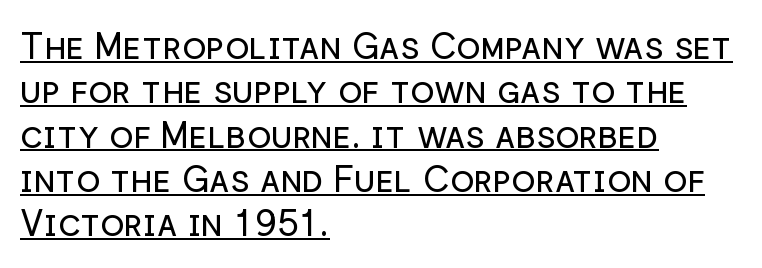
The image shows 36 px regular-weight sans-serif type, upright; set left-aligned, line spacing 1.23x, normal letter spacing, underlined; low stroke contrast and a medium x-height.
